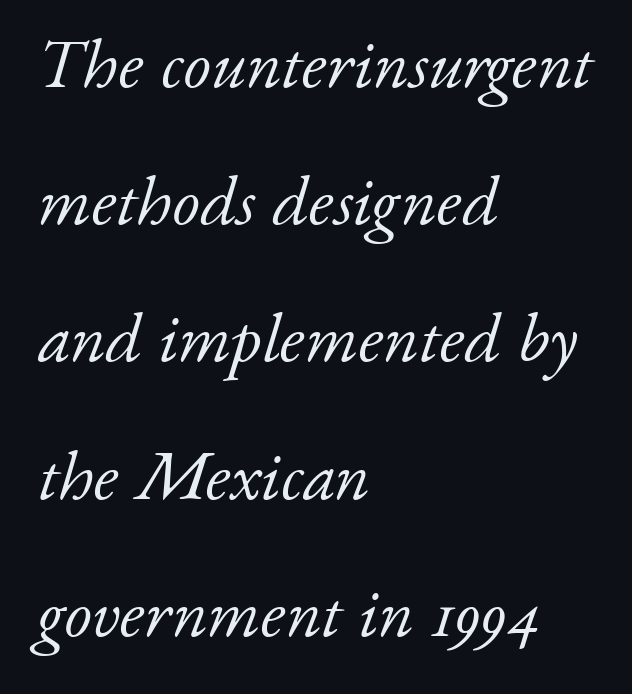
This rendering leaves character spacing at its baseline value. The space beneath each line is pristine and unruled. This is not heavy type; no bold has been used. Alignment: flush left. The rendering applies a slant to the glyphs. Regarding leading, the lines here are spaced well apart.
